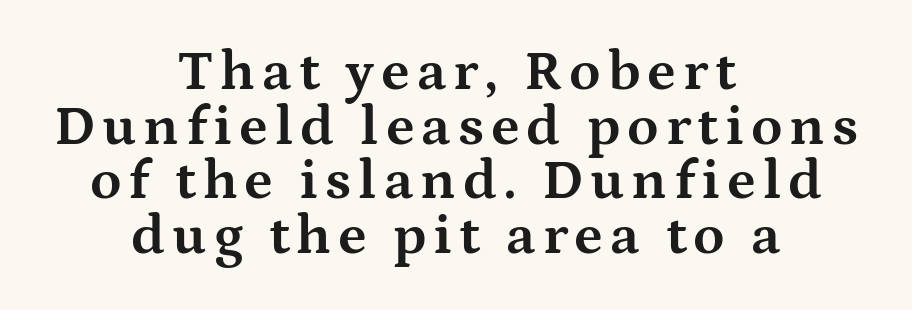
Q: Is the text bold? A: Yes.
Q: Is the text italic (slanted)? A: No, it is upright.
Q: Is the typeface a serif or a sans-serif typeface? A: Serif.
Q: Is the text underlined? A: No.
Q: How is the paragraph aligned? A: Centered.
Q: Is the spacing between lines tight, normal or loose? A: Tight.
Q: Width (condensed, normal, or wide)? A: Wide.
Q: Stroke contrast? A: Medium.
Q: x-height? A: Medium.
Q: Monospaced? A: No.
